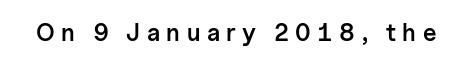
The image shows 24 px text type, upright; set unusually wide letter spacing (+0.27 em), not underlined.
